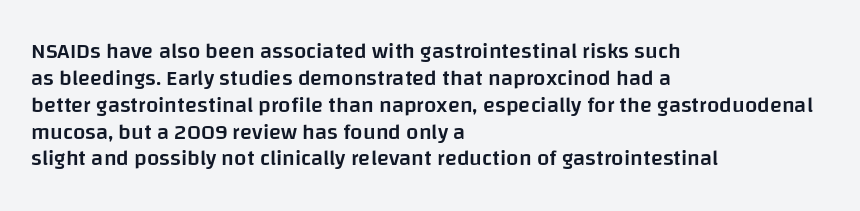
{"italic": "no", "bold": "semi", "underline": "no", "align": "left", "line_spacing_ratio": 1.22, "letter_spacing": "normal", "letter_spacing_em": 0.0, "glyph_px": 22}
